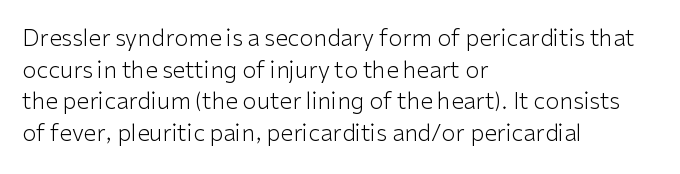
Q: Is the text bold? A: No.
Q: Is the text italic (slanted)? A: No, it is upright.
Q: Is the text underlined? A: No.
Q: How is the paragraph aligned? A: Left-aligned.
Q: Is the spacing between letters normal or unusually wide? A: Normal.
Q: Is the spacing between lines tight, normal or loose? A: Normal.
